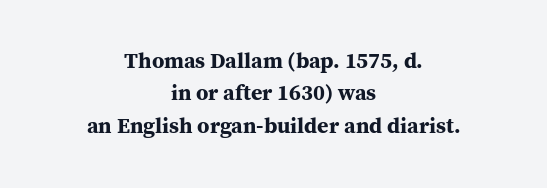
The image shows 22 px bold type, upright; set centered, normal line spacing (1.47x), normal letter spacing, not underlined.
